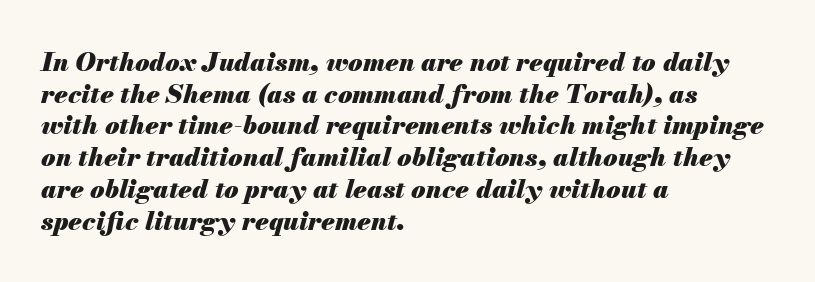
{"italic": "yes", "lean": "right", "slant_degrees": 13, "bold": "yes", "underline": "no", "align": "left", "line_spacing_ratio": 1.22, "letter_spacing": "normal", "letter_spacing_em": 0.0, "glyph_px": 26}
